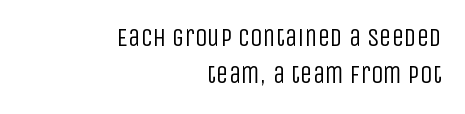
The characters are drawn with everyday or finer stroke widths. The ragged edge is on the left, which tells us the setting is flush right. Line spacing here is normal. Any mark beneath the type? The region is blank. There is no visible air inserted between adjacent glyphs.
